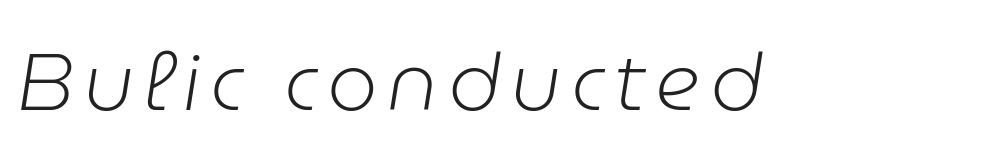
This reads as an unemphasized weight, regular at the heaviest. The area under the type is left untouched. The passage shown leans; its letterforms are oblique. The passage shown is typed in a proportional face where columns would drift.
